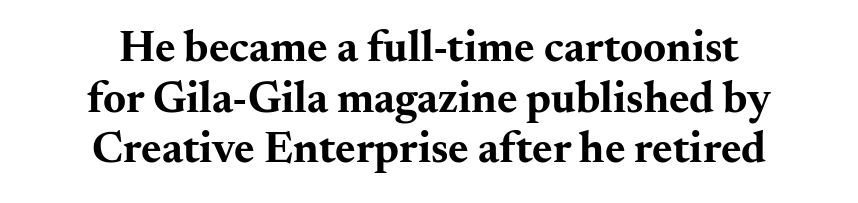
Q: Is the text bold? A: Yes.
Q: Is the text italic (slanted)? A: No, it is upright.
Q: Is the typeface a serif or a sans-serif typeface? A: Serif.
Q: Is the text underlined? A: No.
Q: How is the paragraph aligned? A: Centered.
Q: Is the spacing between letters normal or unusually wide? A: Normal.
Q: Is the spacing between lines tight, normal or loose? A: Tight.
Q: Width (condensed, normal, or wide)? A: Wide.
Q: Stroke contrast? A: Medium.
Q: x-height? A: Small.
Q: Monospaced? A: No.
